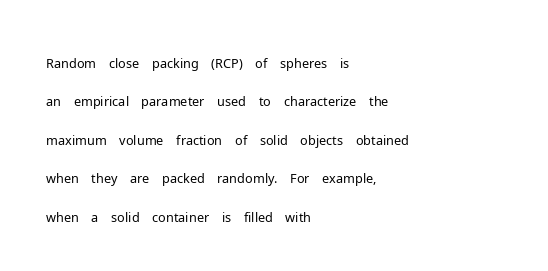
Leftover space on each line is placed entirely after the last word. The font sits on the lighter half of the weight spectrum, regular included. Here the glyphs are tracked normally, forming tight word shapes. Evenly set lines give the paragraph a standard silhouette. The area under the type is left untouched. The letters stand upright; this is a roman face.
